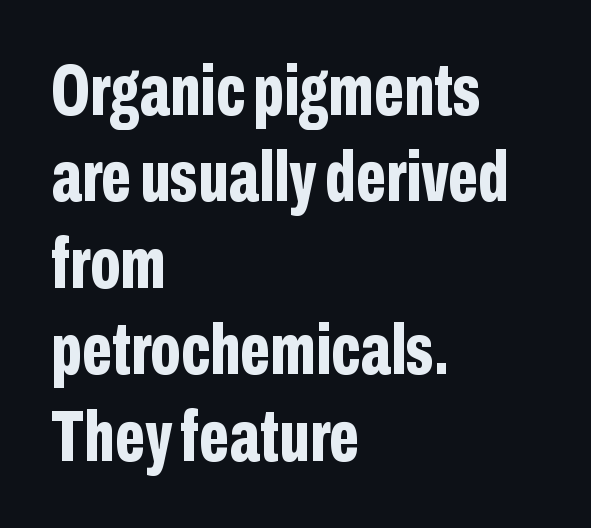
{"serif": "no", "italic": "no", "bold": "yes", "weight": "bold", "width": "condensed", "stroke_contrast": "low", "x_height": "medium", "monospaced": "no", "underline": "no", "align": "left", "line_spacing_ratio": 1.2, "letter_spacing": "normal", "letter_spacing_em": 0.0, "glyph_px": 72}
